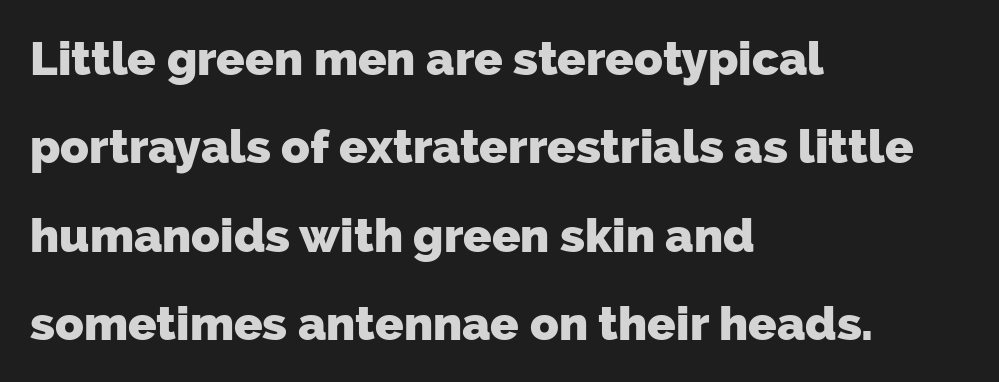
Q: Is the text bold? A: Yes.
Q: Is the typeface a serif or a sans-serif typeface? A: Sans-serif.
Q: Is the text underlined? A: No.
Q: How is the paragraph aligned? A: Left-aligned.
Q: Is the spacing between letters normal or unusually wide? A: Normal.
Q: Width (condensed, normal, or wide)? A: Normal.
Q: Stroke contrast? A: Low.
Q: x-height? A: Medium.
Q: Monospaced? A: No.
